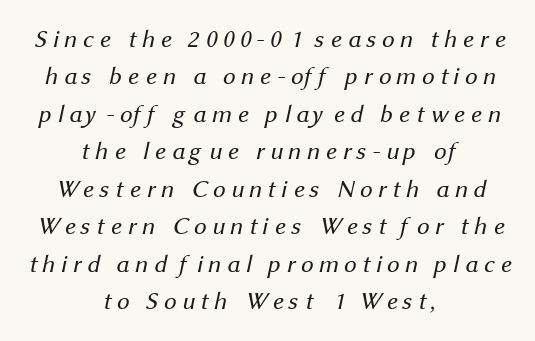
The image shows 25 px text type; set centered, normal line spacing (1.5x), unusually wide letter spacing (+0.21 em), not underlined.
